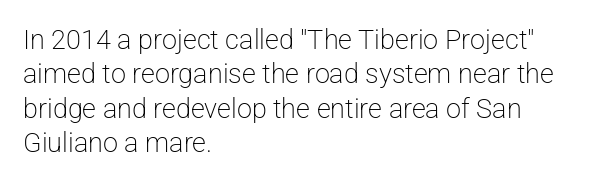
Q: Is the text bold? A: No.
Q: Is the text italic (slanted)? A: No, it is upright.
Q: Is the text underlined? A: No.
Q: How is the paragraph aligned? A: Left-aligned.
Q: Is the spacing between letters normal or unusually wide? A: Normal.
Q: Is the spacing between lines tight, normal or loose? A: Normal.
